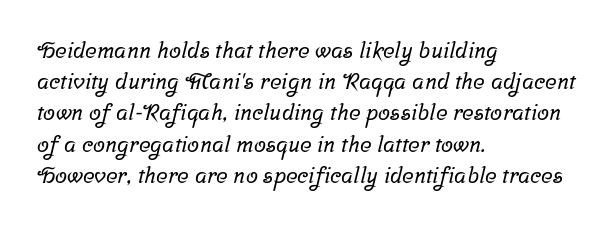
Check the space under the baseline: it is left empty. The rag falls on the right side of this text block. The passage shown has conventional tracking throughout. Each new line begins a customary step beneath the previous one.
